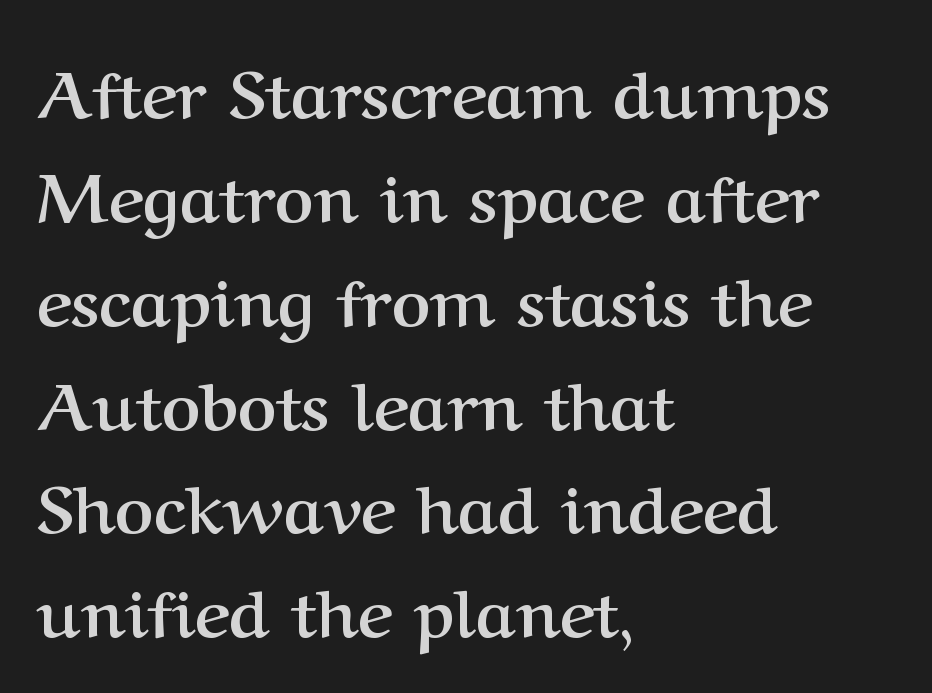
The image shows 67 px semibold serif type, upright; set left-aligned, normal line spacing (1.55x), normal letter spacing, not underlined; medium stroke contrast and a medium x-height.
